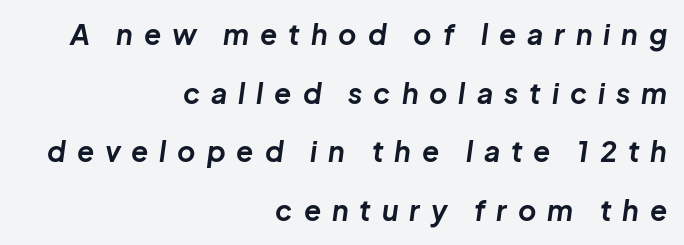
{"italic": "yes", "lean": "right", "slant_degrees": 8, "bold": "yes", "weight": "bold", "width": "normal", "stroke_contrast": "low", "x_height": "medium", "monospaced": "no", "underline": "no", "align": "right", "line_spacing": "loose", "line_spacing_ratio": 2.09, "letter_spacing": "wide", "letter_spacing_em": 0.39, "glyph_px": 28}
